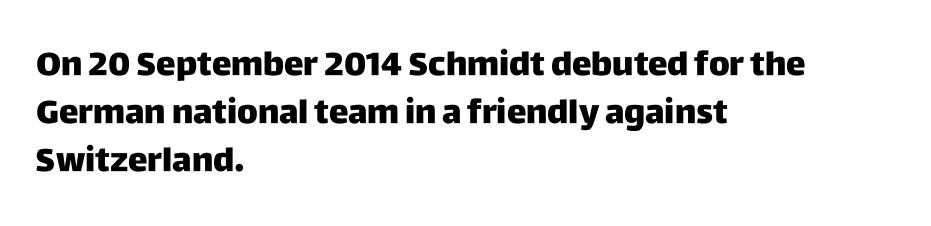
Q: Is the text bold? A: Yes.
Q: Is the text italic (slanted)? A: No, it is upright.
Q: Is the typeface a serif or a sans-serif typeface? A: Sans-serif.
Q: Is the text underlined? A: No.
Q: How is the paragraph aligned? A: Left-aligned.
Q: Is the spacing between letters normal or unusually wide? A: Normal.
Q: Is the spacing between lines tight, normal or loose? A: Normal.
Q: Width (condensed, normal, or wide)? A: Normal.
Q: Stroke contrast? A: Low.
Q: x-height? A: Large.
Q: Monospaced? A: No.
